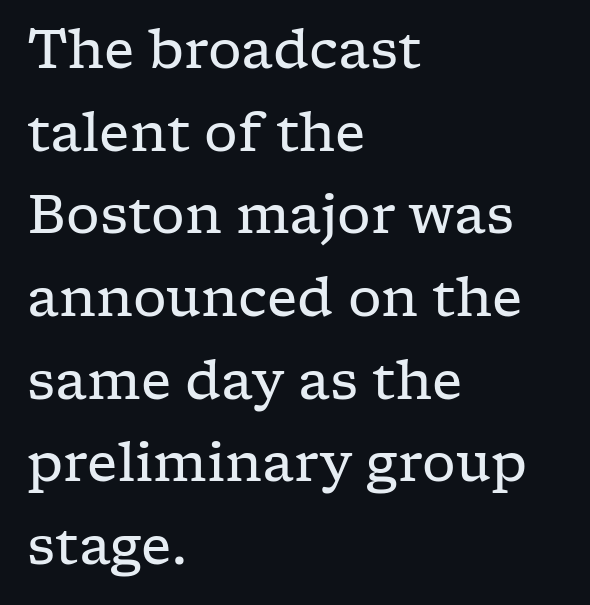
There is no visible air inserted between adjacent glyphs. Think standard paragraph weight, or any step lighter than that. Which margin do the lines hug? The left one — the right edge is uneven. When letters stand straight like this, we call the style roman or upright. The typeface chosen for these lines features serifs.
